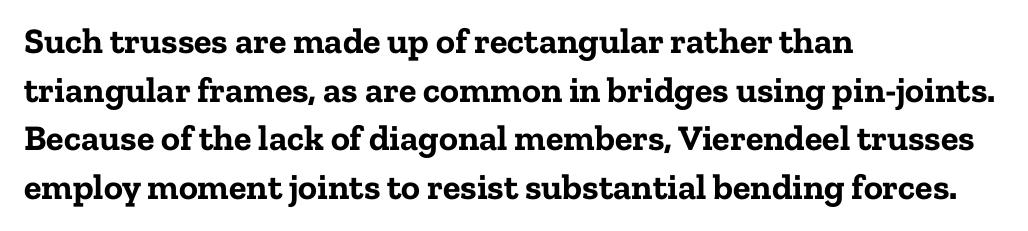
Q: Is the text bold? A: Yes.
Q: Is the text italic (slanted)? A: No, it is upright.
Q: Is the typeface a serif or a sans-serif typeface? A: Serif.
Q: Is the text underlined? A: No.
Q: How is the paragraph aligned? A: Left-aligned.
Q: Is the spacing between letters normal or unusually wide? A: Normal.
Q: Is the spacing between lines tight, normal or loose? A: Normal.
Q: Width (condensed, normal, or wide)? A: Normal.
Q: Stroke contrast? A: Low.
Q: x-height? A: Medium.
Q: Monospaced? A: No.
